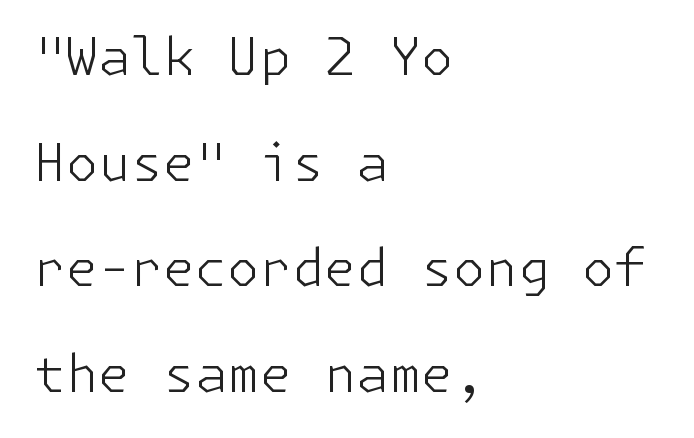
{"serif": "no", "italic": "no", "bold": "no", "weight": "light", "width": "normal", "stroke_contrast": "low", "x_height": "medium", "underline": "no", "align": "left", "line_spacing": "loose", "line_spacing_ratio": 2.03, "letter_spacing": "normal", "letter_spacing_em": 0.0, "glyph_px": 52}
